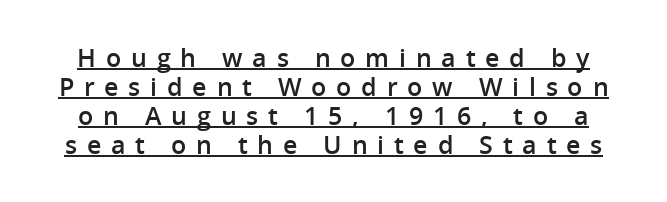
Underlining? Definitely there. The tracking reads as deliberately expanded to a designer's eye. Ascenders rise straight up at ninety degrees. Caption: semibold face, moderately heavy strokes.
